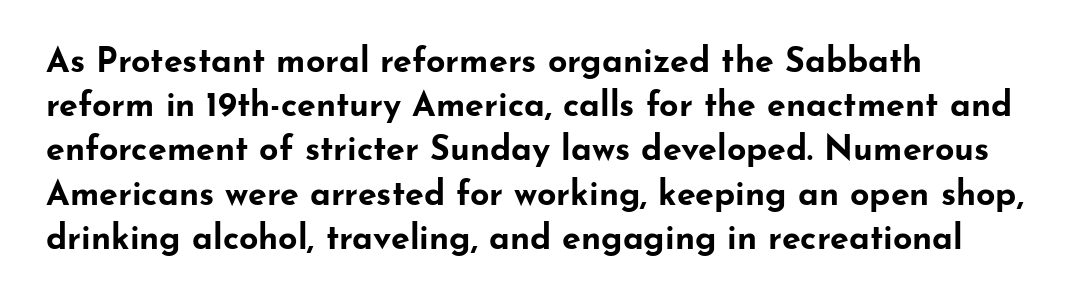
The compositor pushed each line to the left boundary. Each letter keeps its own natural width here, so spacing adapts to shape. The space between consecutive lines is moderate. How are the letters spaced? Ordinarily, with no added tracking. The type sits square on the baseline with zero lean.
